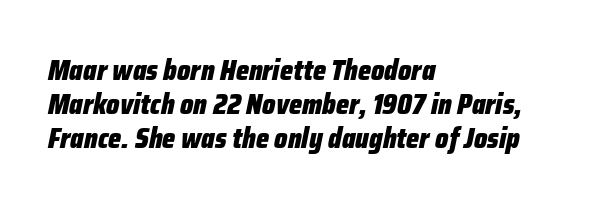
The tracking reads as untouched default to a designer's eye. Rendered with sloped, italic letterforms. Quick note: underline off. Is the block centered? No — it sits flush against the left margin.
